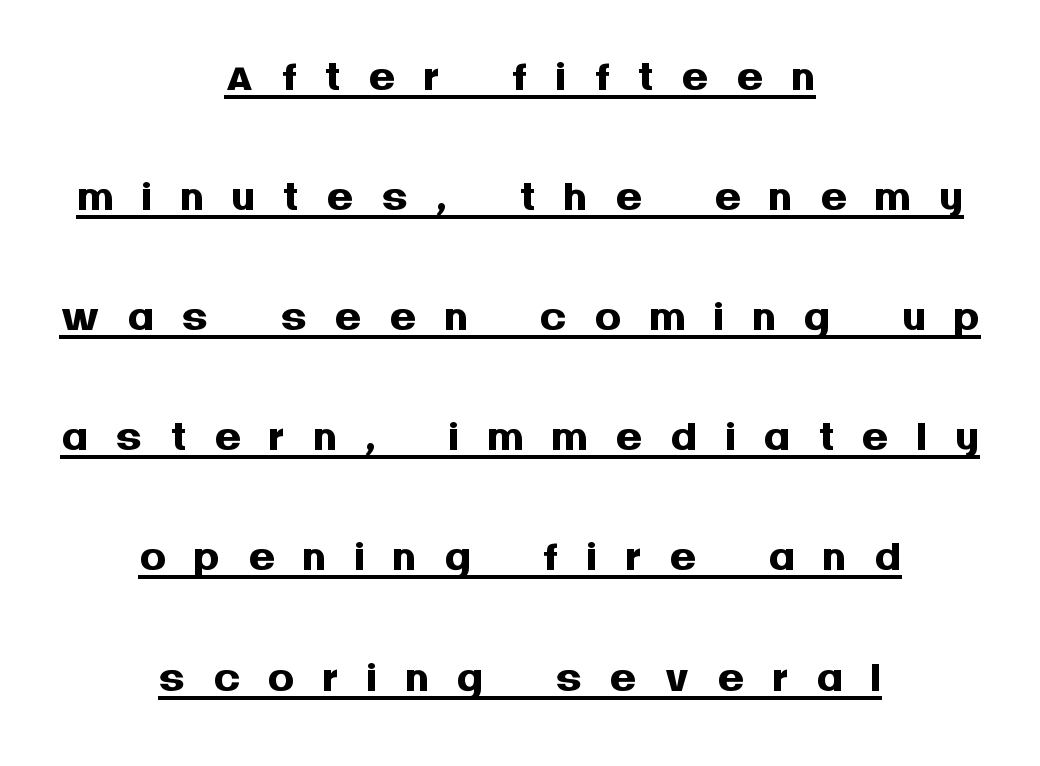
Q: Is the text bold? A: Yes.
Q: Is the text italic (slanted)? A: No, it is upright.
Q: Is the typeface a serif or a sans-serif typeface? A: Sans-serif.
Q: Is the text underlined? A: Yes.
Q: How is the paragraph aligned? A: Centered.
Q: Is the spacing between letters normal or unusually wide? A: Unusually wide.
Q: Width (condensed, normal, or wide)? A: Normal.
Q: Stroke contrast? A: Medium.
Q: x-height? A: Large.
Q: Monospaced? A: No.
